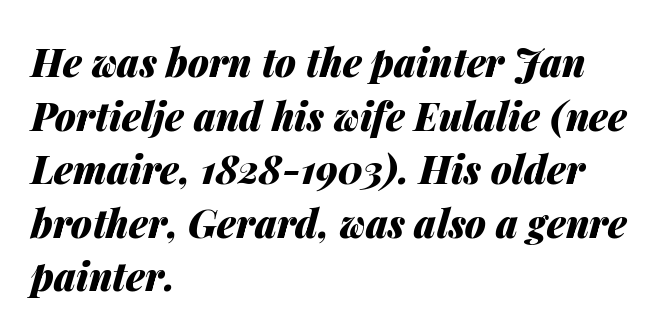
Q: Is the text bold? A: Yes.
Q: Is the text italic (slanted)? A: Yes, it leans right by about 14 degrees.
Q: Is the text underlined? A: No.
Q: How is the paragraph aligned? A: Left-aligned.
Q: Is the spacing between letters normal or unusually wide? A: Normal.
Q: Is the spacing between lines tight, normal or loose? A: Normal.
Q: Width (condensed, normal, or wide)? A: Normal.
Q: Stroke contrast? A: Medium.
Q: x-height? A: Medium.
Q: Monospaced? A: No.
